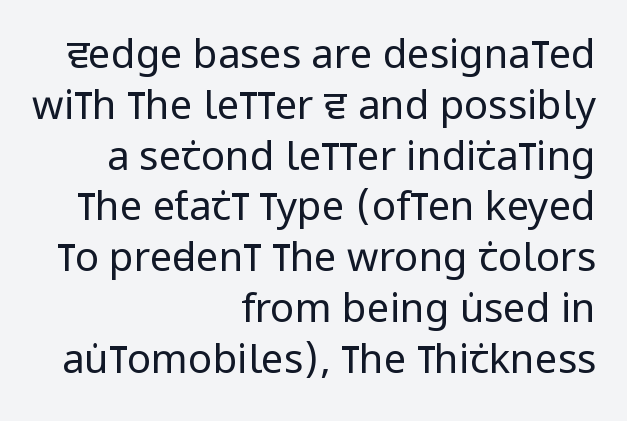
The image shows 40 px regular-weight, condensed sans-serif type, upright; set right-aligned, normal line spacing (1.27x), normal letter spacing, not underlined; low stroke contrast and a large x-height.
